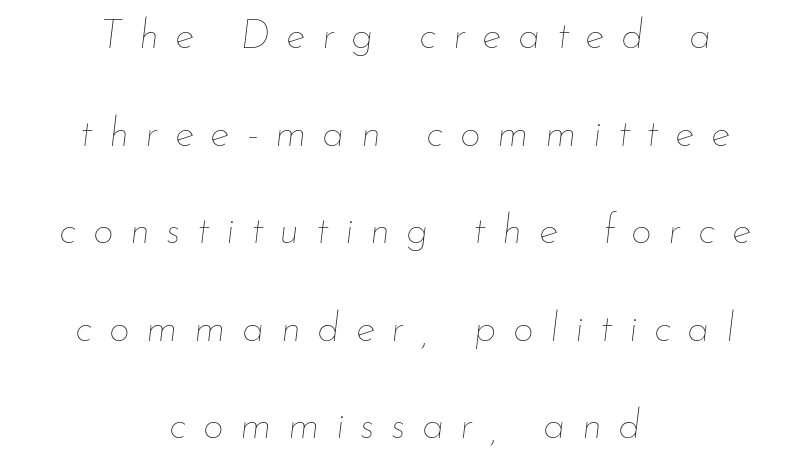
Q: Is the text bold? A: No.
Q: Is the text italic (slanted)? A: Yes, it leans right by about 7 degrees.
Q: Is the text underlined? A: No.
Q: How is the paragraph aligned? A: Centered.
Q: Is the spacing between letters normal or unusually wide? A: Unusually wide.
Q: Is the spacing between lines tight, normal or loose? A: Loose.
Q: Width (condensed, normal, or wide)? A: Normal.
Q: Stroke contrast? A: Low.
Q: x-height? A: Small.
Q: Monospaced? A: No.
